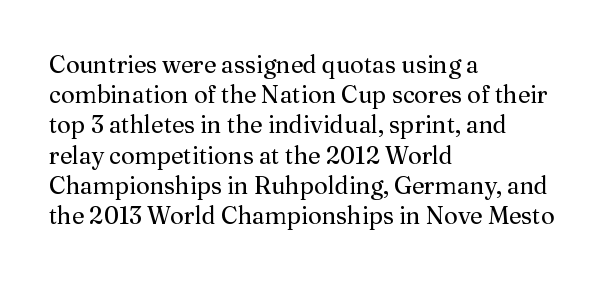
Q: Is the text bold? A: No.
Q: Is the text italic (slanted)? A: No, it is upright.
Q: Is the text underlined? A: No.
Q: How is the paragraph aligned? A: Left-aligned.
Q: Is the spacing between letters normal or unusually wide? A: Normal.
Q: Is the spacing between lines tight, normal or loose? A: Normal.
